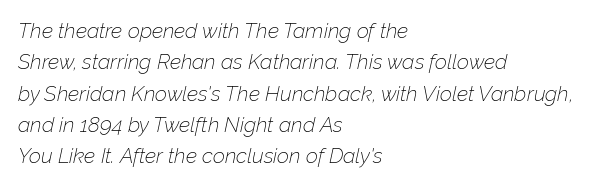
Q: Is the text bold? A: No.
Q: Is the text italic (slanted)? A: Yes, it leans right by about 12 degrees.
Q: Is the text underlined? A: No.
Q: How is the paragraph aligned? A: Left-aligned.
Q: Is the spacing between letters normal or unusually wide? A: Normal.
Q: Is the spacing between lines tight, normal or loose? A: Normal.
